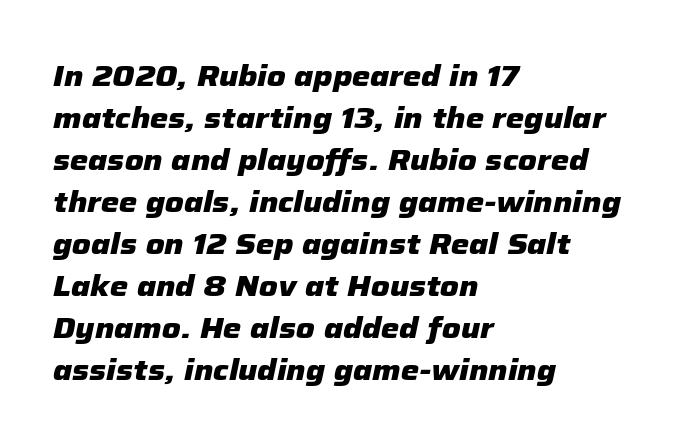
Q: Is the text bold? A: Yes.
Q: Is the text italic (slanted)? A: Yes, it leans right by about 12 degrees.
Q: Is the text underlined? A: No.
Q: How is the paragraph aligned? A: Left-aligned.
Q: Is the spacing between letters normal or unusually wide? A: Normal.
Q: Is the spacing between lines tight, normal or loose? A: Normal.
Q: Width (condensed, normal, or wide)? A: Normal.
Q: Stroke contrast? A: Low.
Q: x-height? A: Medium.
Q: Monospaced? A: No.
